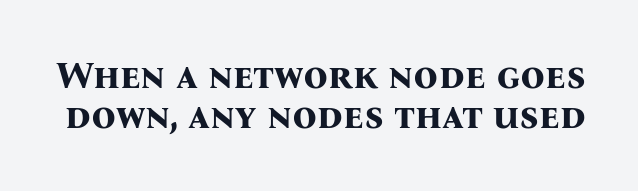
Does the weight exceed regular? Yes, all the way to bold. Honestly, the rows look squashed on top of each other. A serif font was chosen for this passage. When letters stand straight like this, we call the style roman or upright.
